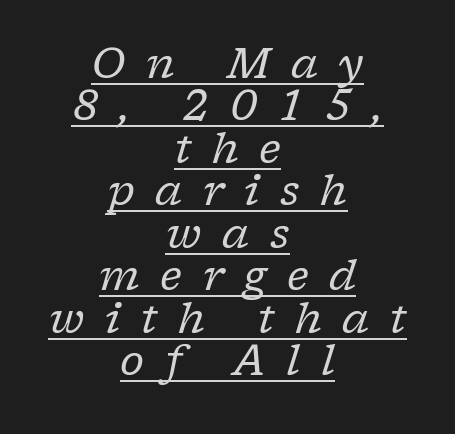
Q: Is the text bold? A: No.
Q: Is the text italic (slanted)? A: Yes, it leans right by about 17 degrees.
Q: Is the typeface a serif or a sans-serif typeface? A: Serif.
Q: Is the text underlined? A: Yes.
Q: How is the paragraph aligned? A: Centered.
Q: Is the spacing between letters normal or unusually wide? A: Unusually wide.
Q: Is the spacing between lines tight, normal or loose? A: Tight.
Q: Width (condensed, normal, or wide)? A: Normal.
Q: Stroke contrast? A: Low.
Q: x-height? A: Medium.
Q: Monospaced? A: No.
